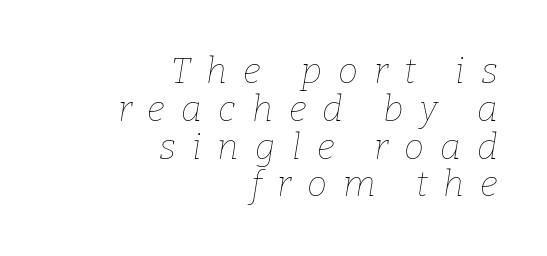
Vertically, the passage feels compressed, each row crowding the next. You could not count columns in this text — the font is proportionally spaced. The type is letterspaced generously, with wide tracking. Letters have the restrained weight of plain body copy at most.
